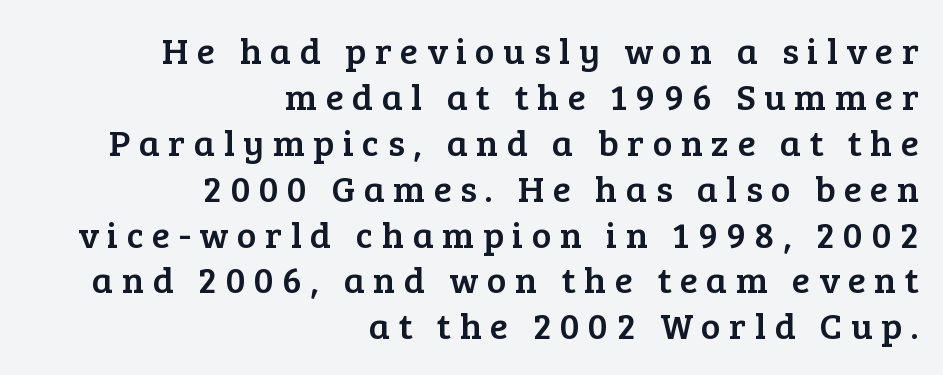
Q: Is the text italic (slanted)? A: No, it is upright.
Q: Is the typeface a serif or a sans-serif typeface? A: Serif.
Q: Is the text underlined? A: No.
Q: How is the paragraph aligned? A: Right-aligned.
Q: Is the spacing between letters normal or unusually wide? A: Unusually wide.
Q: Width (condensed, normal, or wide)? A: Normal.
Q: Stroke contrast? A: Low.
Q: x-height? A: Medium.
Q: Monospaced? A: No.
